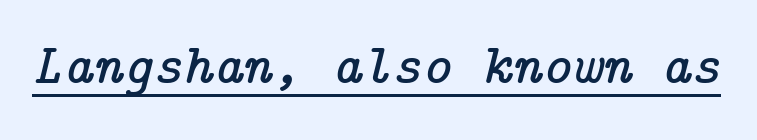
{"serif": "yes", "italic": "yes", "lean": "right", "slant_degrees": 14, "width": "normal", "stroke_contrast": "low", "x_height": "medium", "underline": "yes", "letter_spacing": "normal", "letter_spacing_em": 0.0, "glyph_px": 57}
